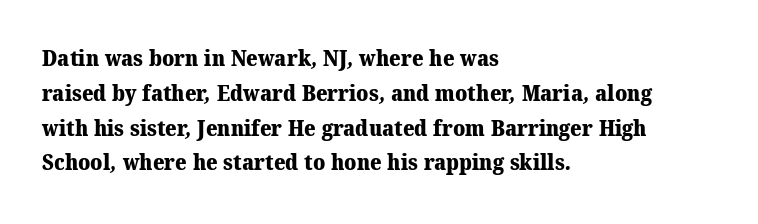
{"bold": "yes", "underline": "no", "align": "left", "line_spacing": "normal", "line_spacing_ratio": 1.58, "letter_spacing": "normal", "letter_spacing_em": 0.0, "glyph_px": 22}
